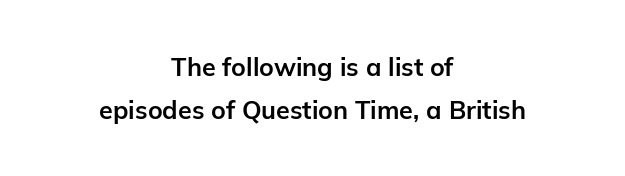
Q: Is the text bold? A: Yes.
Q: Is the text italic (slanted)? A: No, it is upright.
Q: Is the text underlined? A: No.
Q: How is the paragraph aligned? A: Centered.
Q: Is the spacing between letters normal or unusually wide? A: Normal.
